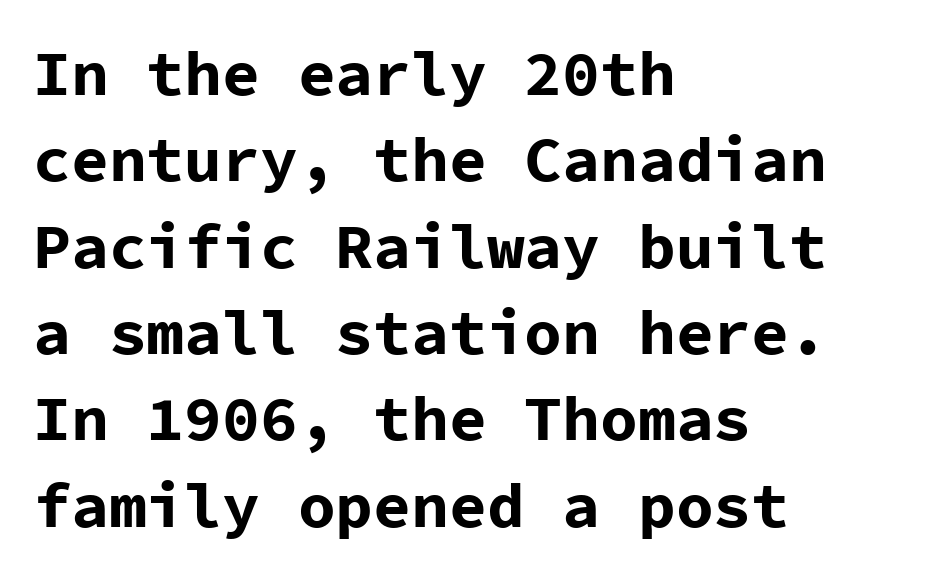
{"serif": "no", "italic": "no", "bold": "yes", "weight": "bold", "width": "normal", "stroke_contrast": "low", "x_height": "medium", "monospaced": "yes", "underline": "no", "align": "left", "line_spacing": "normal", "line_spacing_ratio": 1.37, "letter_spacing": "normal", "letter_spacing_em": 0.0, "glyph_px": 63}
